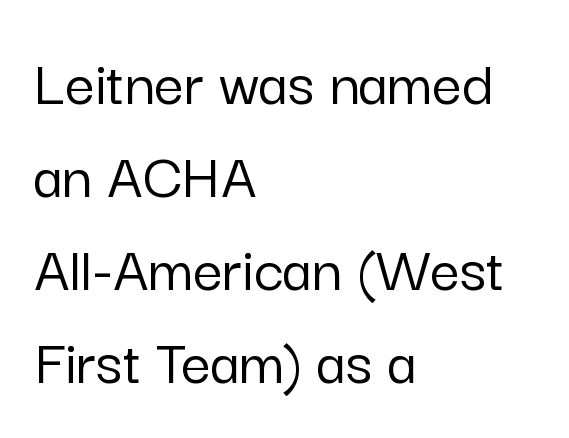
Q: Is the text italic (slanted)? A: No, it is upright.
Q: Is the typeface a serif or a sans-serif typeface? A: Sans-serif.
Q: Is the text underlined? A: No.
Q: How is the paragraph aligned? A: Left-aligned.
Q: Is the spacing between letters normal or unusually wide? A: Normal.
Q: Is the spacing between lines tight, normal or loose? A: Normal.
Q: Width (condensed, normal, or wide)? A: Normal.
Q: Stroke contrast? A: Low.
Q: x-height? A: Medium.
Q: Monospaced? A: No.
